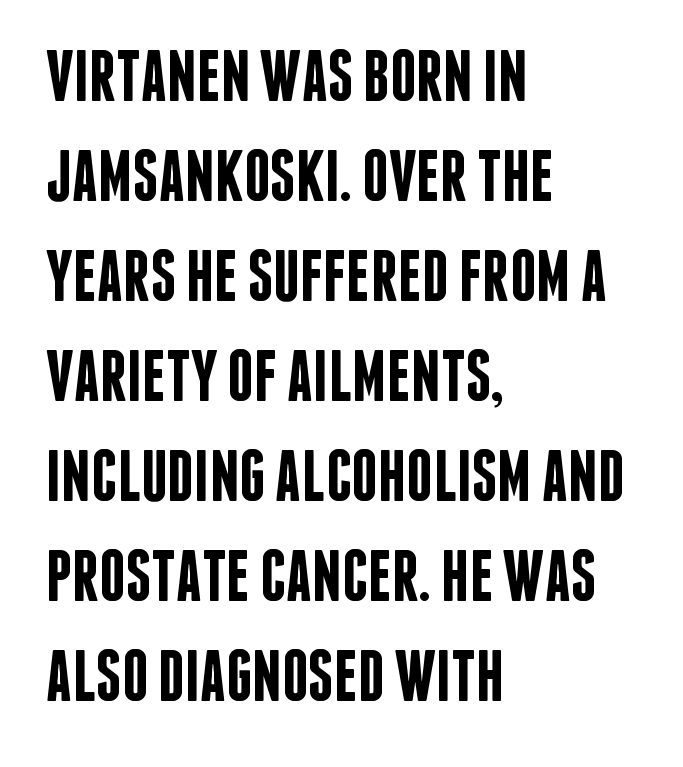
Is there much room between lines? A standard amount, neither cramped nor airy. Words appear dense and cohesive because spacing is normal. No italicization has been applied; the sample stays upright. Character widths vary here, with narrow letters taking less room than wide ones. Anything drawn beneath the words? Only blank space.
